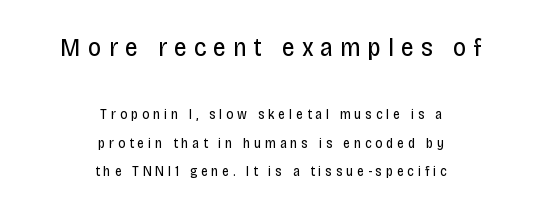
Q: Is the text bold? A: No.
Q: Is the text italic (slanted)? A: No, it is upright.
Q: Is the text underlined? A: No.
Q: How is the paragraph aligned? A: Centered.
Q: Is the spacing between letters normal or unusually wide? A: Unusually wide.
Q: Is the spacing between lines tight, normal or loose? A: Loose.
Q: Which block of text is set in a larger size, the first (top) or the second (bottom)? A: The first (top) one.
